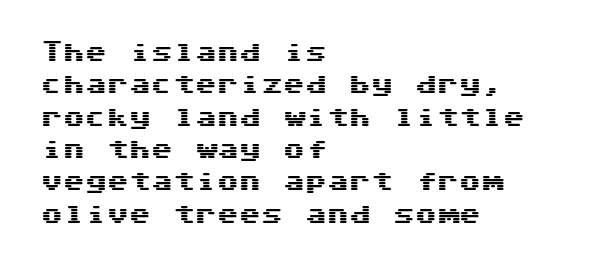
{"italic": "no", "underline": "no", "align": "left", "line_spacing": "normal", "line_spacing_ratio": 1.47, "letter_spacing": "normal", "letter_spacing_em": 0.0, "glyph_px": 22}
